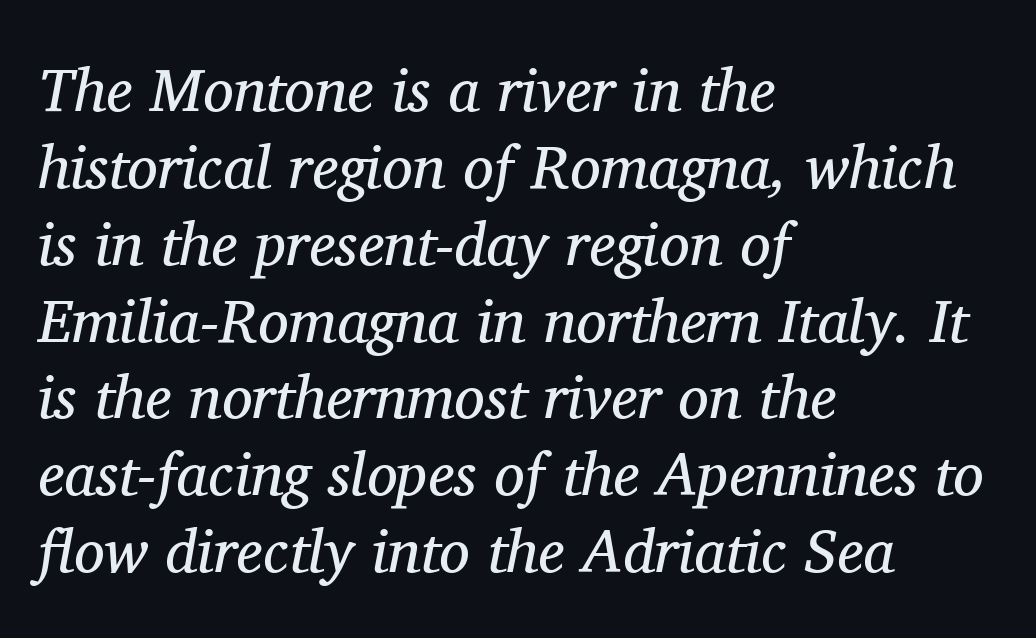
Q: Is the text bold? A: No.
Q: Is the text italic (slanted)? A: Yes, it leans right by about 11 degrees.
Q: Is the typeface a serif or a sans-serif typeface? A: Serif.
Q: Is the text underlined? A: No.
Q: How is the paragraph aligned? A: Left-aligned.
Q: Is the spacing between letters normal or unusually wide? A: Normal.
Q: Is the spacing between lines tight, normal or loose? A: Normal.
Q: Width (condensed, normal, or wide)? A: Normal.
Q: Stroke contrast? A: Medium.
Q: x-height? A: Medium.
Q: Monospaced? A: No.
